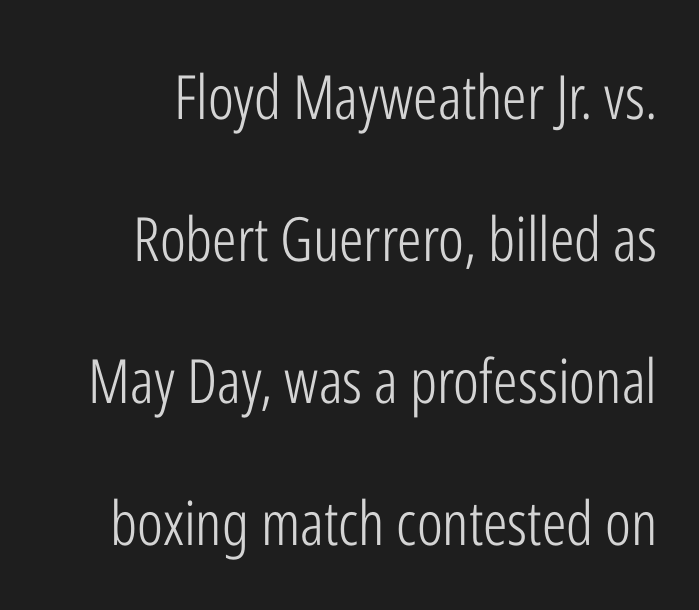
The image shows 61 px light, condensed sans-serif type, upright; set loose line spacing (2.33x), normal letter spacing, not underlined; low stroke contrast and a medium x-height.
